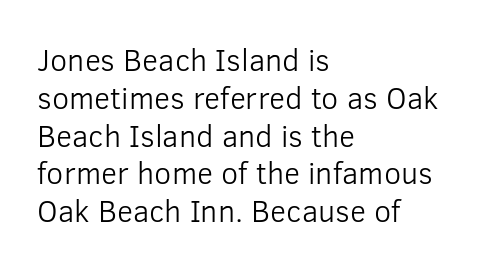
The image shows 31 px light sans-serif type, upright; set left-aligned, line spacing 1.22x, normal letter spacing, not underlined; low stroke contrast and a medium x-height.
